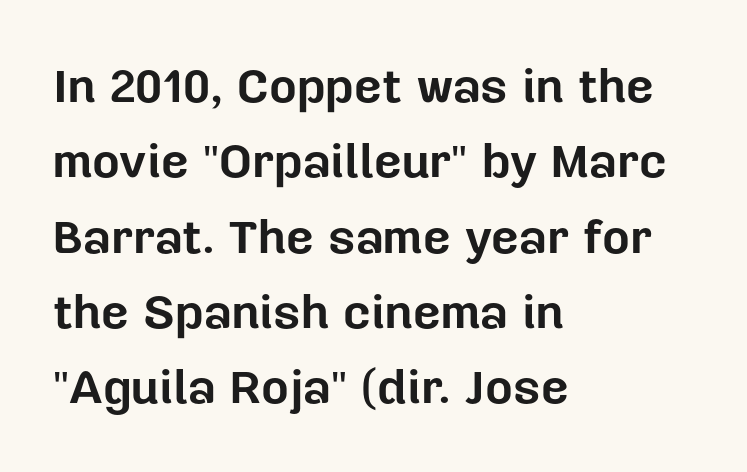
Is the letter spacing exaggerated? No — it looks like the ordinary default. The characters display no serif detailing; their extremities are plain. Has an underline been added? It has not. Here the designer chose a conventional face with non-uniform glyph widths.
